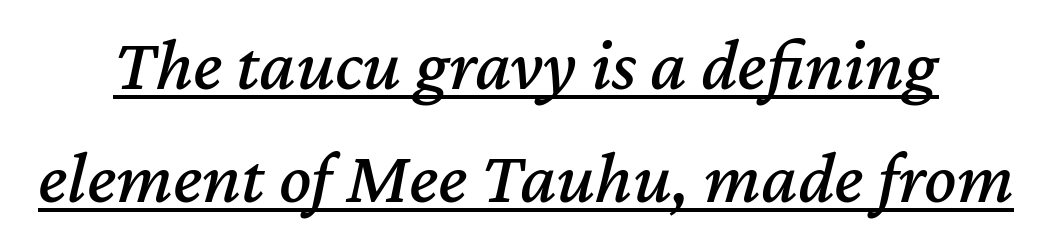
{"italic": "yes", "lean": "right", "slant_degrees": 12, "width": "normal", "stroke_contrast": "medium", "x_height": "medium", "monospaced": "no", "underline": "yes", "line_spacing": "normal", "line_spacing_ratio": 1.51, "letter_spacing": "normal", "letter_spacing_em": 0.0, "glyph_px": 75}
